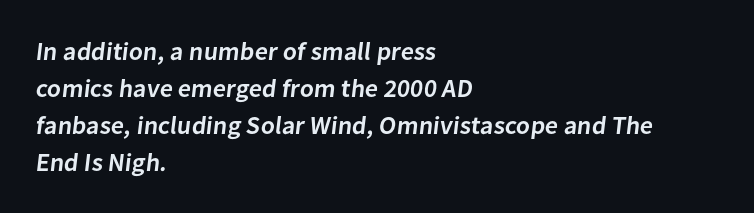
Tracking here is standard; glyphs follow each other at the usual distance. The designer left line spacing at the default. Compared with an ordinary text face, these strokes are moderately heavier — a semibold. Underline: absent. This rendering uses left alignment, leaving the right contour irregular.
